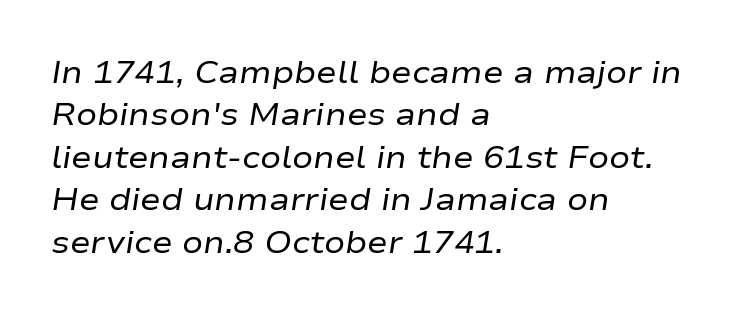
The image shows 31 px regular-weight, wide type, italic (leaning right); set left-aligned, normal line spacing (1.37x), normal letter spacing, not underlined; low stroke contrast and a medium x-height.
